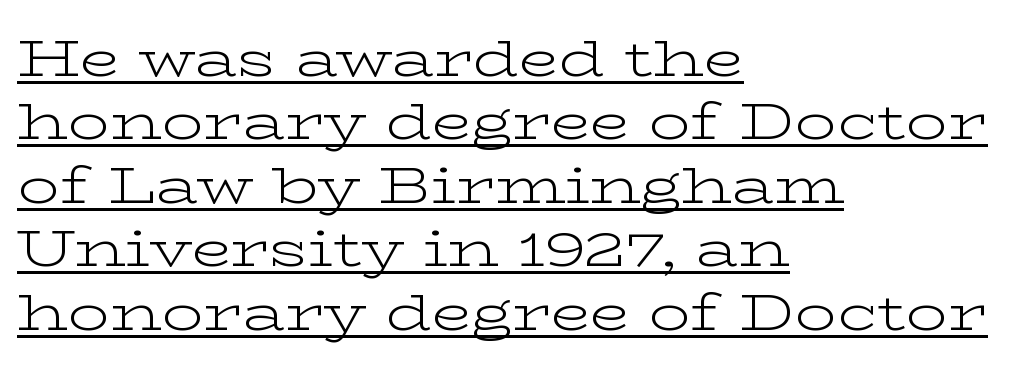
The image shows 52 px light, wide serif type, upright; set left-aligned, line spacing 1.22x, normal letter spacing, underlined; low stroke contrast and a medium x-height.
